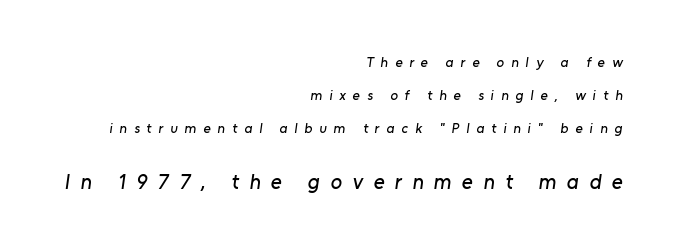
The image shows 21 px text type; set right-aligned, loose line spacing (2.37x), unusually wide letter spacing (+0.5 em), not underlined; the second (bottom) block is 1.5x larger.
